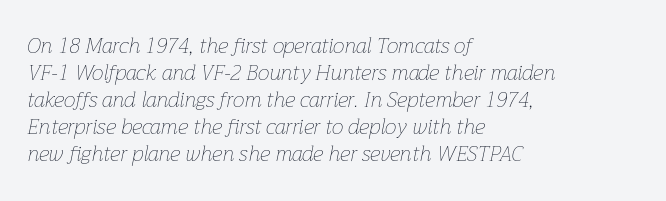
Students, note that the glyphs here touch the page at normal intervals. Reading down the block, your eye returns to a fixed left position each line. How would I describe the line gaps? Plain and ordinary. The specimen reads as italic at a glance. No extra ink here — the face is not bold. This rendering features lettering with no underline.
